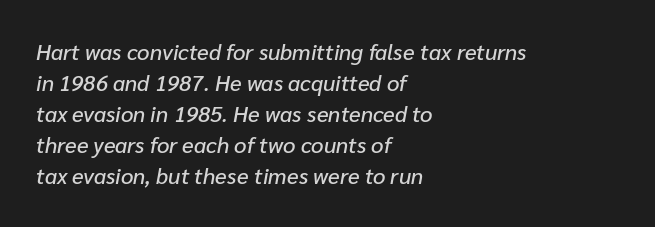
Q: Is the text italic (slanted)? A: Yes, it leans right by about 10 degrees.
Q: Is the text underlined? A: No.
Q: How is the paragraph aligned? A: Left-aligned.
Q: Is the spacing between letters normal or unusually wide? A: Normal.
Q: Is the spacing between lines tight, normal or loose? A: Normal.
